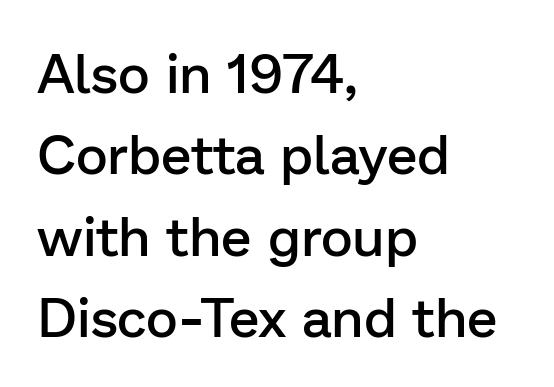
The image shows 55 px semibold sans-serif type, upright; set left-aligned, normal line spacing (1.48x), normal letter spacing, not underlined; low stroke contrast and a medium x-height.
